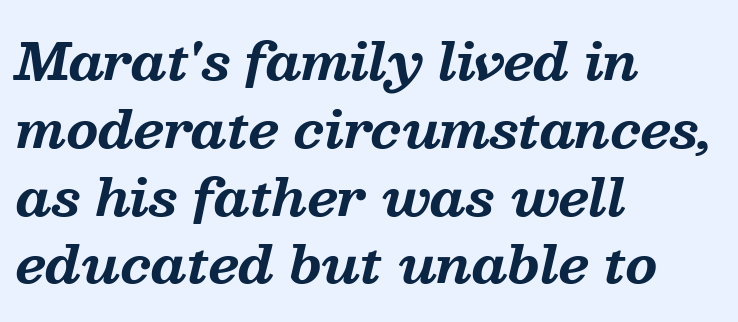
{"serif": "yes", "italic": "yes", "lean": "right", "slant_degrees": 13, "bold": "yes", "weight": "bold", "width": "normal", "stroke_contrast": "medium", "x_height": "medium", "monospaced": "no", "underline": "no", "align": "left", "line_spacing": "normal", "line_spacing_ratio": 1.33, "letter_spacing": "normal", "letter_spacing_em": 0.0, "glyph_px": 51}
